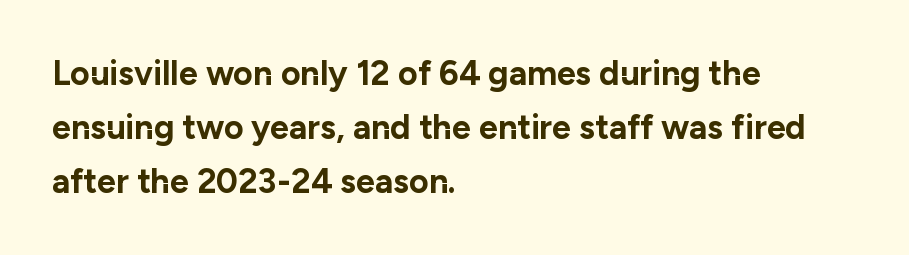
The image shows 34 px bold sans-serif type, upright; set left-aligned, normal line spacing (1.59x), normal letter spacing, not underlined; low stroke contrast and a medium x-height.
